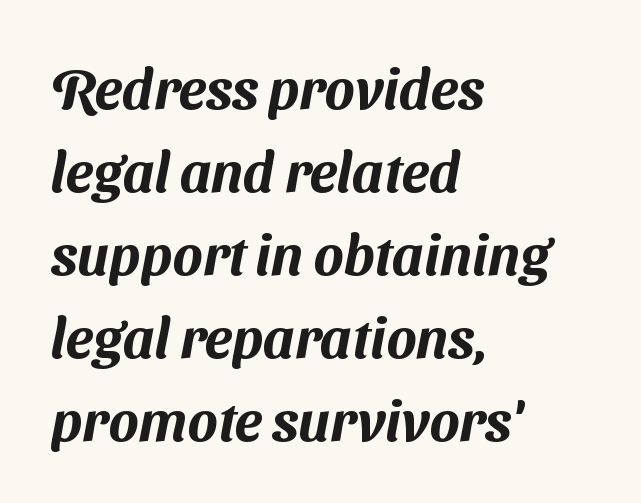
Q: Is the typeface a serif or a sans-serif typeface? A: Sans-serif.
Q: Is the text underlined? A: No.
Q: How is the paragraph aligned? A: Left-aligned.
Q: Is the spacing between letters normal or unusually wide? A: Normal.
Q: Is the spacing between lines tight, normal or loose? A: Normal.
Q: Width (condensed, normal, or wide)? A: Normal.
Q: Stroke contrast? A: Medium.
Q: x-height? A: Medium.
Q: Monospaced? A: No.
